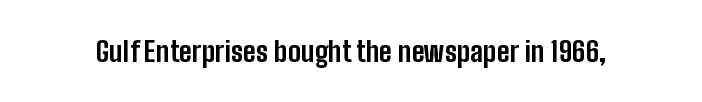
Q: Is the text bold? A: Yes.
Q: Is the text italic (slanted)? A: No, it is upright.
Q: Is the typeface a serif or a sans-serif typeface? A: Sans-serif.
Q: Is the text underlined? A: No.
Q: Is the spacing between letters normal or unusually wide? A: Normal.
Q: Width (condensed, normal, or wide)? A: Condensed.
Q: Stroke contrast? A: Low.
Q: x-height? A: Medium.
Q: Monospaced? A: No.
